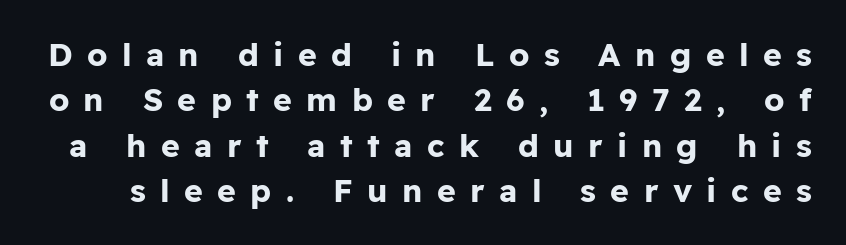
The image shows 32 px bold sans-serif type, upright; set normal line spacing (1.42x), unusually wide letter spacing (+0.45 em), not underlined; low stroke contrast and a medium x-height.
